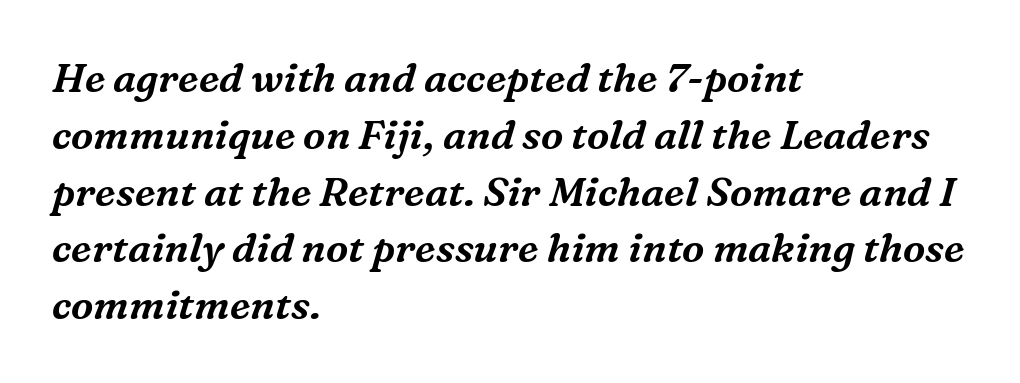
Q: Is the text italic (slanted)? A: Yes, it leans right by about 16 degrees.
Q: Is the typeface a serif or a sans-serif typeface? A: Serif.
Q: Is the text underlined? A: No.
Q: How is the paragraph aligned? A: Left-aligned.
Q: Is the spacing between letters normal or unusually wide? A: Normal.
Q: Is the spacing between lines tight, normal or loose? A: Normal.
Q: Width (condensed, normal, or wide)? A: Normal.
Q: Stroke contrast? A: Medium.
Q: x-height? A: Medium.
Q: Monospaced? A: No.
